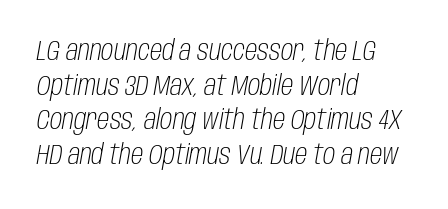
Tracking here is standard; glyphs follow each other at the usual distance. The area under the type is left untouched. Looks like regular typesetting: each glyph gets only the width it needs. Caption: face not bold, strokes unweighted. Is the block centered? No — it sits flush against the left margin.
